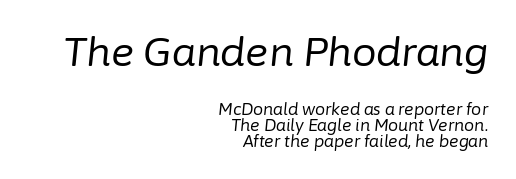
The image shows 39 px regular-weight type, italic (leaning right); set right-aligned, tight line spacing (1.01x), normal letter spacing, not underlined; the first (top) block is 2.44x larger; low stroke contrast and a medium x-height.
